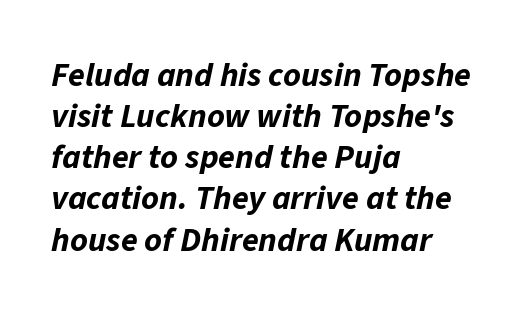
The image shows 34 px bold type, italic (leaning right); set left-aligned, line spacing 1.21x, normal letter spacing, not underlined; low stroke contrast and a medium x-height.
